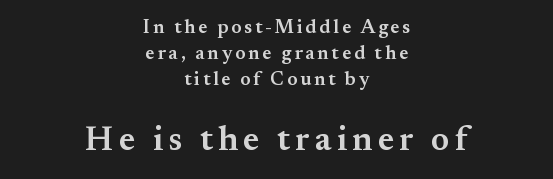
{"serif": "yes", "italic": "no", "bold": "semi", "weight": "semibold", "width": "normal", "stroke_contrast": "medium", "x_height": "small", "monospaced": "no", "underline": "no", "align": "center", "line_spacing": "normal", "line_spacing_ratio": 1.38, "larger_block": "second", "size_ratio": 1.79, "glyph_px": 34}
